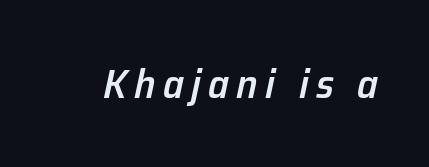
Q: Is the text bold? A: Semi-bold.
Q: Is the text italic (slanted)? A: Yes, it leans right by about 12 degrees.
Q: Is the text underlined? A: No.
Q: Width (condensed, normal, or wide)? A: Normal.
Q: Stroke contrast? A: Low.
Q: x-height? A: Medium.
Q: Monospaced? A: No.
